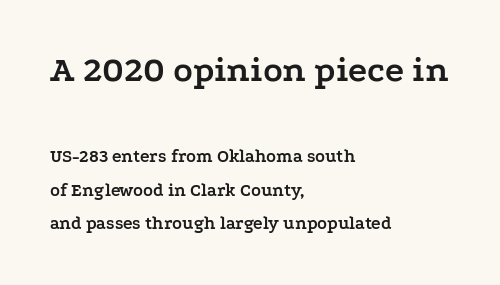
{"serif": "yes", "italic": "no", "bold": "yes", "weight": "semibold", "width": "wide", "stroke_contrast": "low", "x_height": "medium", "monospaced": "no", "underline": "no", "align": "left", "line_spacing_ratio": 1.87, "letter_spacing": "normal", "letter_spacing_em": 0.0, "larger_block": "first", "size_ratio": 2.0, "glyph_px": 36}
